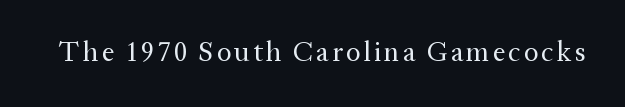
{"serif": "yes", "italic": "no", "bold": "no", "weight": "regular", "width": "normal", "stroke_contrast": "medium", "x_height": "medium", "monospaced": "no", "underline": "no", "glyph_px": 28}
